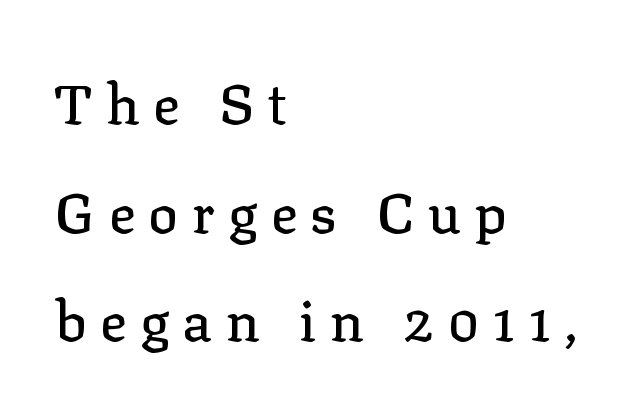
{"serif": "yes", "italic": "no", "width": "normal", "stroke_contrast": "low", "x_height": "medium", "monospaced": "no", "underline": "no", "align": "left", "line_spacing": "loose", "line_spacing_ratio": 1.94, "letter_spacing": "wide", "letter_spacing_em": 0.24, "glyph_px": 56}
